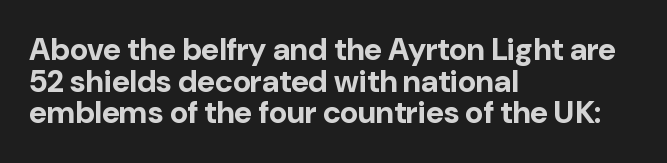
The image shows 31 px bold sans-serif type, upright; set left-aligned, tight line spacing (1.02x), normal letter spacing, not underlined; low stroke contrast and a medium x-height.
